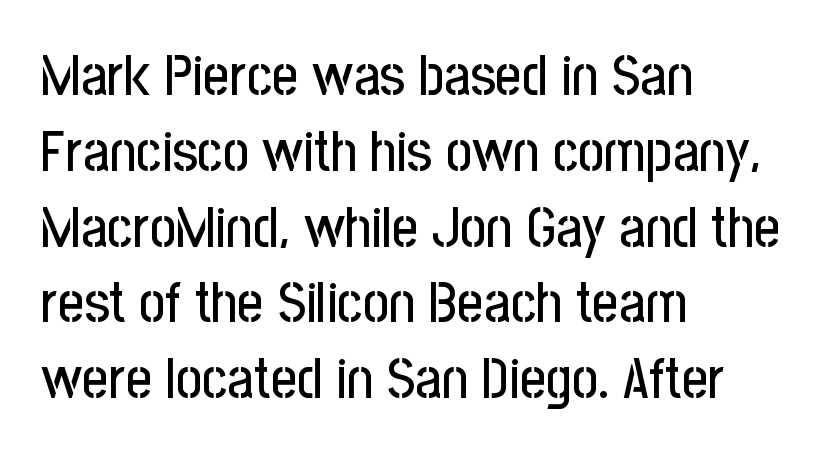
{"serif": "no", "italic": "no", "width": "condensed", "stroke_contrast": "low", "x_height": "medium", "monospaced": "no", "underline": "no", "align": "left", "line_spacing": "normal", "line_spacing_ratio": 1.33, "letter_spacing": "normal", "letter_spacing_em": 0.0, "glyph_px": 57}
